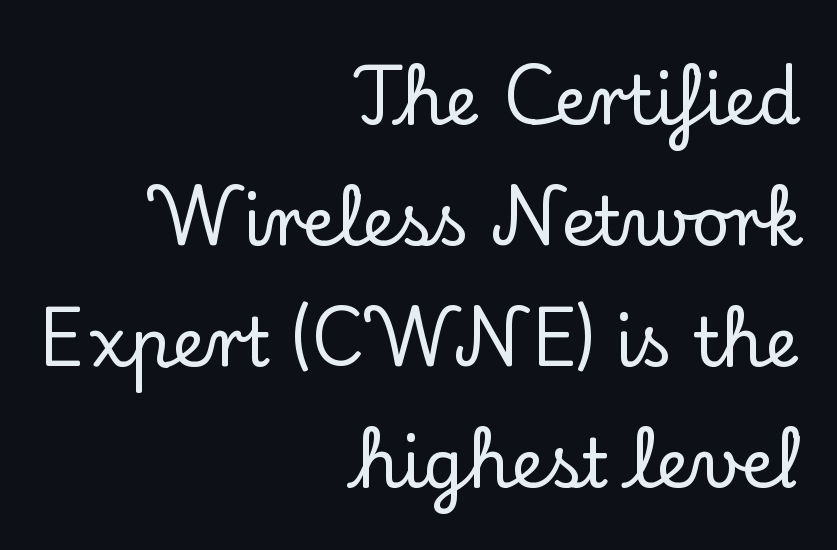
Q: Is the text italic (slanted)? A: No, it is upright.
Q: Is the typeface a serif or a sans-serif typeface? A: Serif.
Q: Is the text underlined? A: No.
Q: How is the paragraph aligned? A: Right-aligned.
Q: Is the spacing between letters normal or unusually wide? A: Normal.
Q: Width (condensed, normal, or wide)? A: Normal.
Q: Stroke contrast? A: Low.
Q: x-height? A: Small.
Q: Monospaced? A: No.
